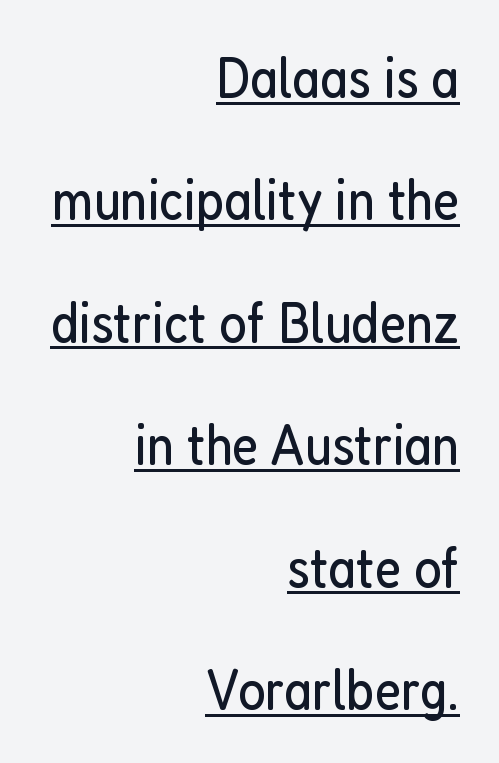
The image shows 58 px regular-weight, condensed sans-serif type, upright; set right-aligned, loose line spacing (2.11x), normal letter spacing, underlined; low stroke contrast and a medium x-height.
